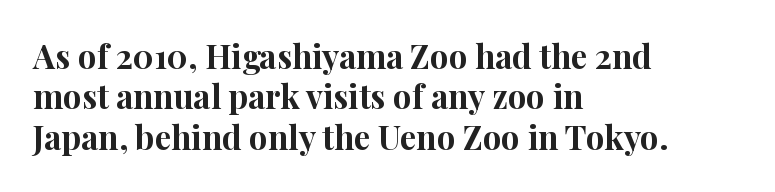
The setting favours the left margin, as ordinary paragraphs usually do. Underline: absent. These lines are composed in type with serifs. The face used here has the dense, thick strokes of a bold.
